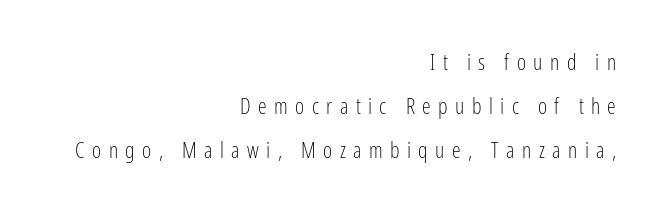
The image shows 22 px text type, upright; set right-aligned, loose line spacing (2.0x), unusually wide letter spacing (+0.34 em), not underlined.
